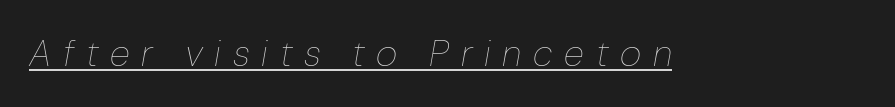
The image shows 37 px thin type, italic (leaning right); set unusually wide letter spacing (+0.32 em), underlined; low stroke contrast and a medium x-height.
